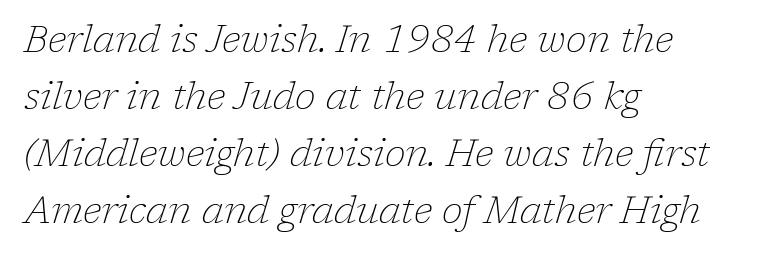
Q: Is the text bold? A: No.
Q: Is the text italic (slanted)? A: Yes, it leans right by about 17 degrees.
Q: Is the typeface a serif or a sans-serif typeface? A: Serif.
Q: Is the text underlined? A: No.
Q: How is the paragraph aligned? A: Left-aligned.
Q: Is the spacing between letters normal or unusually wide? A: Normal.
Q: Is the spacing between lines tight, normal or loose? A: Normal.
Q: Width (condensed, normal, or wide)? A: Normal.
Q: Stroke contrast? A: Low.
Q: x-height? A: Medium.
Q: Monospaced? A: No.
